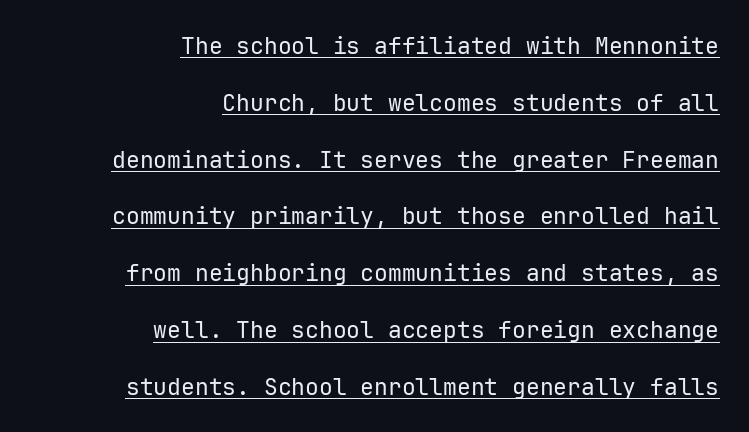
Q: Is the text bold? A: No.
Q: Is the text italic (slanted)? A: No, it is upright.
Q: Is the text underlined? A: Yes.
Q: How is the paragraph aligned? A: Right-aligned.
Q: Is the spacing between letters normal or unusually wide? A: Normal.
Q: Is the spacing between lines tight, normal or loose? A: Loose.
